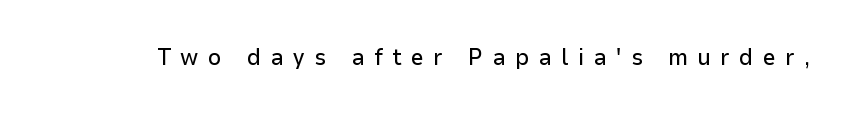
The words here are not underlined. Here the glyphs are tracked loosely, breaking word shapes into spaced letters. Italic: no, the glyphs are upright roman.
